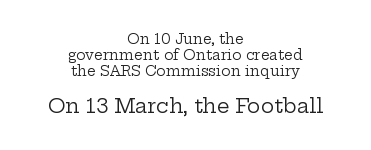
Whoever set this made the second block the dominant, larger element. Successive baselines arrive quickly, one right under another. Letters have the restrained weight of plain body copy at most. Notice how the stems are strictly vertical — no italics here. Is the letter spacing exaggerated? No — it looks like the ordinary default. The space beneath each line is pristine and unruled.
